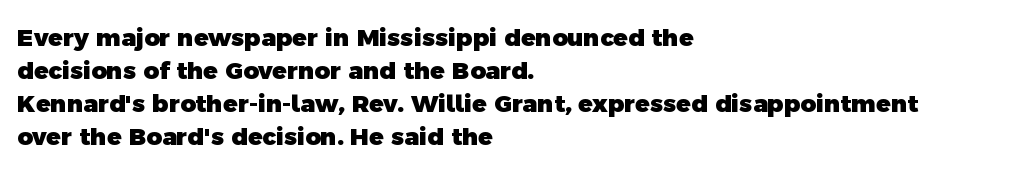
Honestly, the letter spacing is just normal — you wouldn't notice it. Typeset ragged right — the left edge is the straight one. The passage shown is emphatically bold. Lines of text with bare space underneath. The passage shown stacks its lines at a standard gap.
